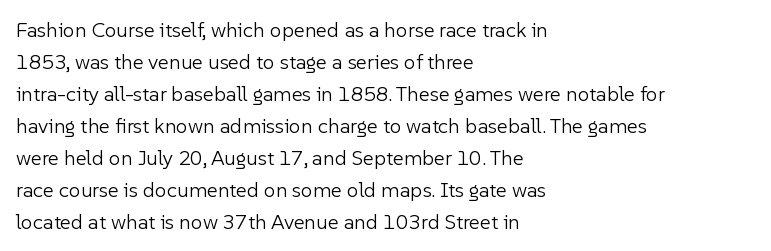
Vertical strokes here are truly vertical. The paragraph has a hard left edge and a soft right edge. The rendering uses a moderate line-height, typical for paragraphs. The cut favours lightness, reaching ordinary text weight at its darkest.
